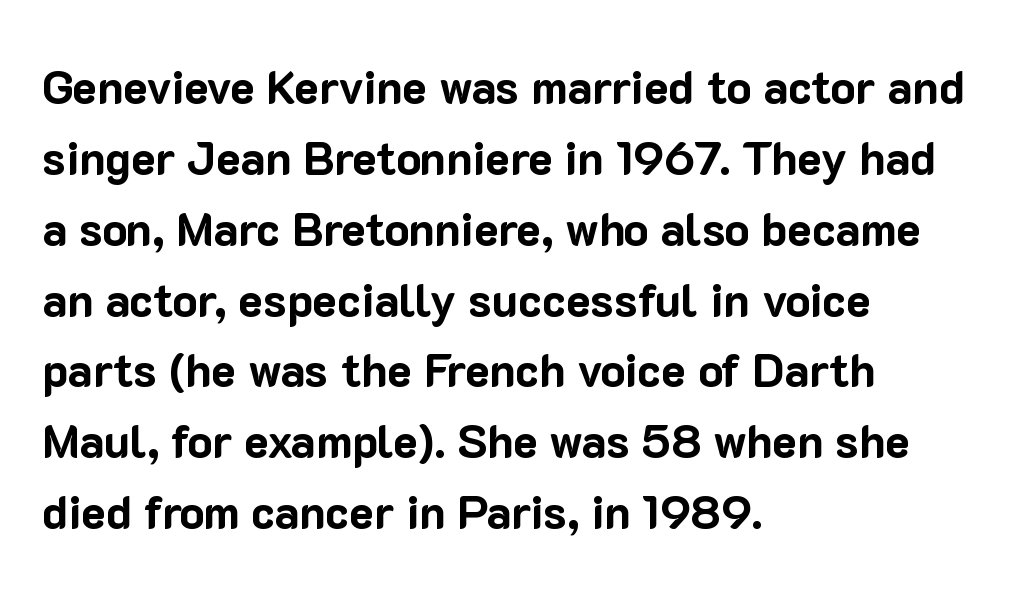
Q: Is the text bold? A: Yes.
Q: Is the text italic (slanted)? A: No, it is upright.
Q: Is the typeface a serif or a sans-serif typeface? A: Sans-serif.
Q: Is the text underlined? A: No.
Q: How is the paragraph aligned? A: Left-aligned.
Q: Is the spacing between letters normal or unusually wide? A: Normal.
Q: Is the spacing between lines tight, normal or loose? A: Normal.
Q: Width (condensed, normal, or wide)? A: Normal.
Q: Stroke contrast? A: Low.
Q: x-height? A: Medium.
Q: Monospaced? A: No.
